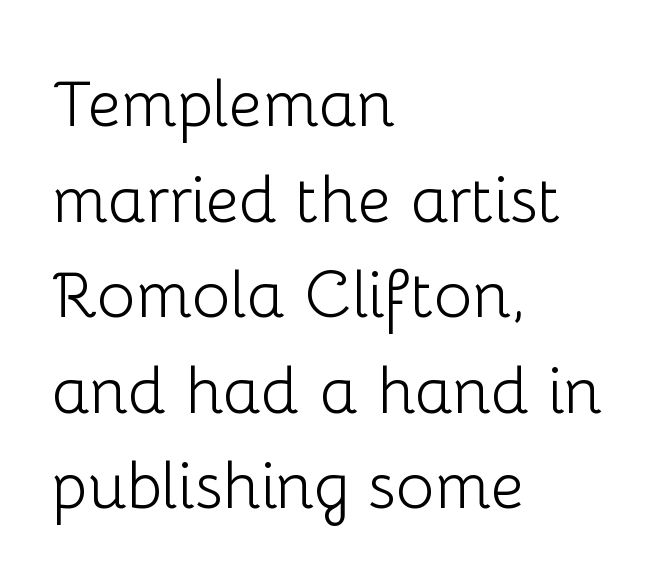
Vertical stems look standard width or narrower in stroke. The characters display no serif detailing; their extremities are plain. The text block is weighted toward the left margin, trailing off unevenly rightward. Descenders hang freely into open space. Line spacing here is normal.
